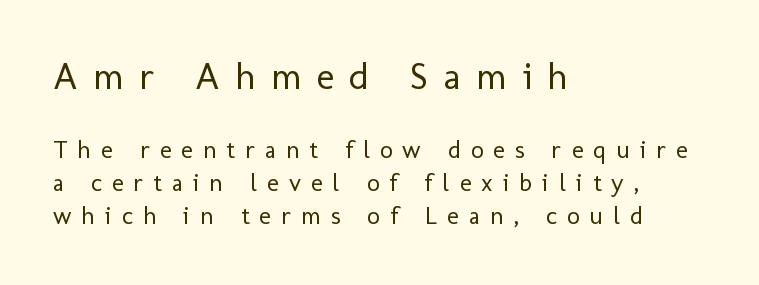
The image shows 38 px regular-weight sans-serif type, upright; set left-aligned, normal line spacing (1.33x), unusually wide letter spacing (+0.4 em), not underlined; the first (top) block is 1.52x larger; low stroke contrast and a medium x-height.
